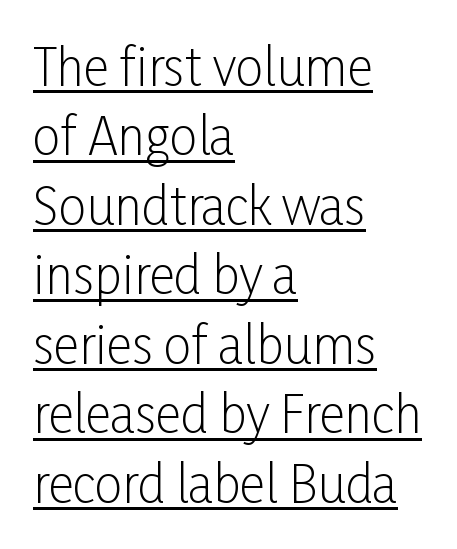
{"serif": "no", "italic": "no", "bold": "no", "weight": "light", "width": "condensed", "stroke_contrast": "low", "x_height": "medium", "monospaced": "no", "underline": "yes", "align": "left", "line_spacing": "normal", "line_spacing_ratio": 1.39, "letter_spacing": "normal", "letter_spacing_em": 0.0, "glyph_px": 50}
